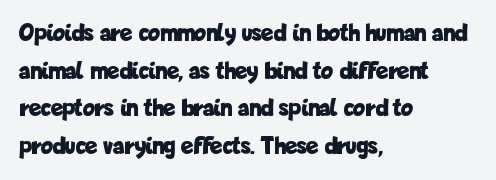
Q: Is the text bold? A: Yes.
Q: Is the text italic (slanted)? A: No, it is upright.
Q: Is the text underlined? A: No.
Q: How is the paragraph aligned? A: Left-aligned.
Q: Is the spacing between letters normal or unusually wide? A: Normal.
Q: Is the spacing between lines tight, normal or loose? A: Normal.
